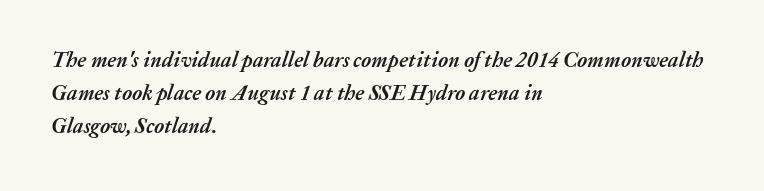
{"italic": "yes", "lean": "right", "slant_degrees": 20, "bold": "yes", "underline": "no", "align": "left", "line_spacing": "normal", "line_spacing_ratio": 1.58, "letter_spacing": "normal", "letter_spacing_em": 0.0, "glyph_px": 21}
